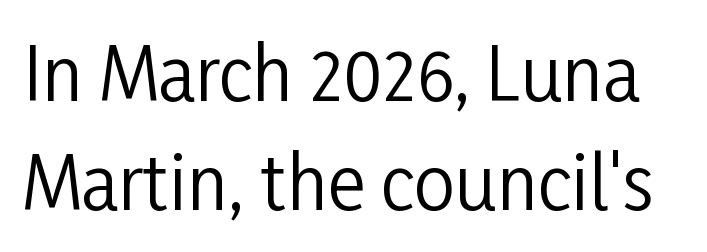
{"serif": "no", "italic": "no", "bold": "no", "weight": "regular", "width": "condensed", "stroke_contrast": "low", "x_height": "medium", "monospaced": "no", "underline": "no", "line_spacing": "normal", "line_spacing_ratio": 1.49, "letter_spacing": "normal", "letter_spacing_em": 0.0, "glyph_px": 73}
